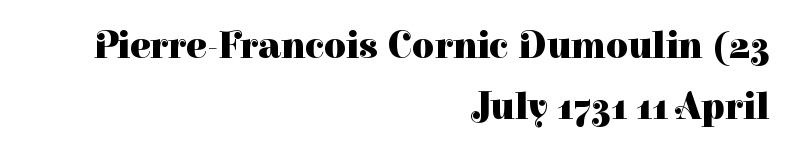
Students, note that the glyphs here touch the page at normal intervals. Chunky letters — that's bold for sure. Character widths vary here, with narrow letters taking less room than wide ones. The space beneath each line is pristine and unruled. Each letter's strokes conclude with small projecting serifs. Each line ends at the same right margin while the left side varies.
